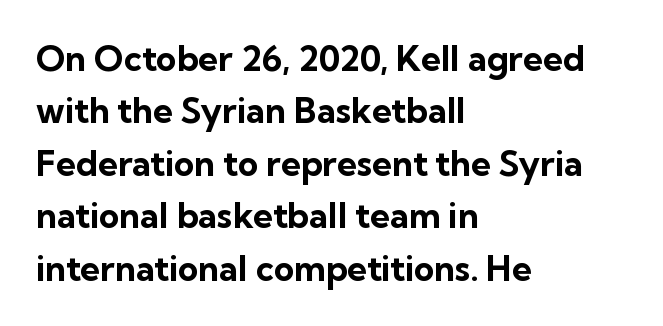
Q: Is the text bold? A: Yes.
Q: Is the text italic (slanted)? A: No, it is upright.
Q: Is the typeface a serif or a sans-serif typeface? A: Sans-serif.
Q: Is the text underlined? A: No.
Q: How is the paragraph aligned? A: Left-aligned.
Q: Is the spacing between letters normal or unusually wide? A: Normal.
Q: Is the spacing between lines tight, normal or loose? A: Normal.
Q: Width (condensed, normal, or wide)? A: Normal.
Q: Stroke contrast? A: Low.
Q: x-height? A: Medium.
Q: Monospaced? A: No.
